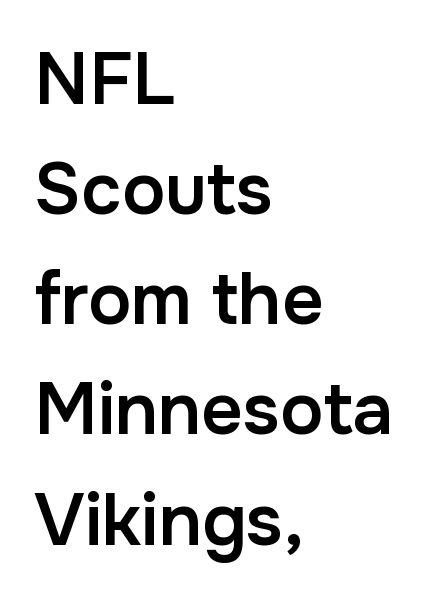
The image shows 72 px semibold sans-serif type, upright; set left-aligned, normal line spacing (1.53x), normal letter spacing, not underlined; low stroke contrast and a medium x-height.
